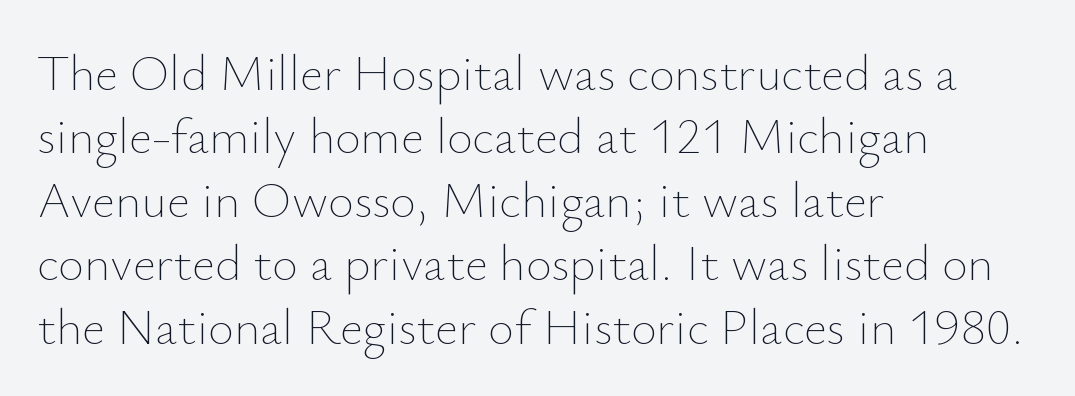
Q: Is the text bold? A: No.
Q: Is the text italic (slanted)? A: No, it is upright.
Q: Is the text underlined? A: No.
Q: How is the paragraph aligned? A: Left-aligned.
Q: Is the spacing between letters normal or unusually wide? A: Normal.
Q: Is the spacing between lines tight, normal or loose? A: Normal.
Q: Width (condensed, normal, or wide)? A: Normal.
Q: Stroke contrast? A: Low.
Q: x-height? A: Small.
Q: Monospaced? A: No.
